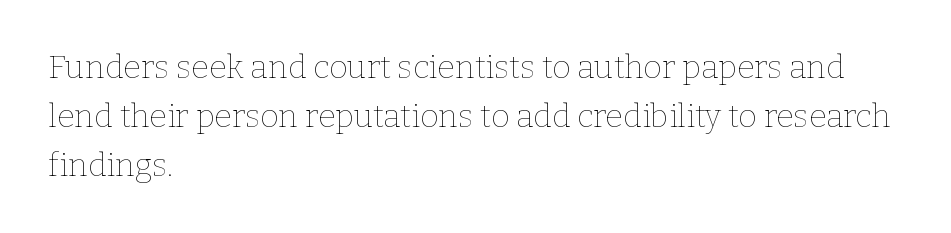
The image shows 32 px thin type, upright; set left-aligned, normal line spacing (1.53x), normal letter spacing, not underlined; low stroke contrast and a medium x-height.
